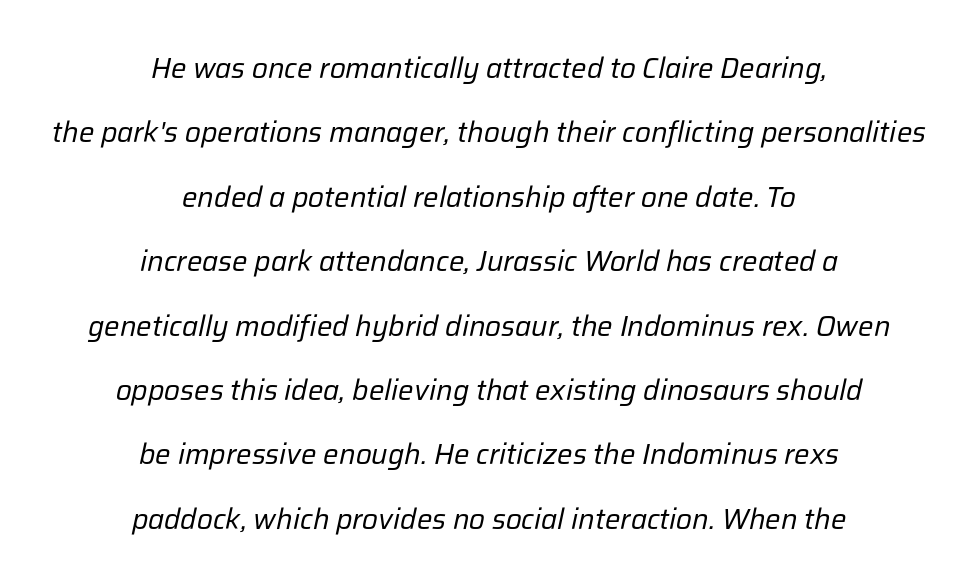
Underlining? Definitely not there. Regarding leading, the lines here are spaced well apart. Horizontal alignment here is central, giving a formal, balanced look. Stem width sits at or under what a default text font uses.
